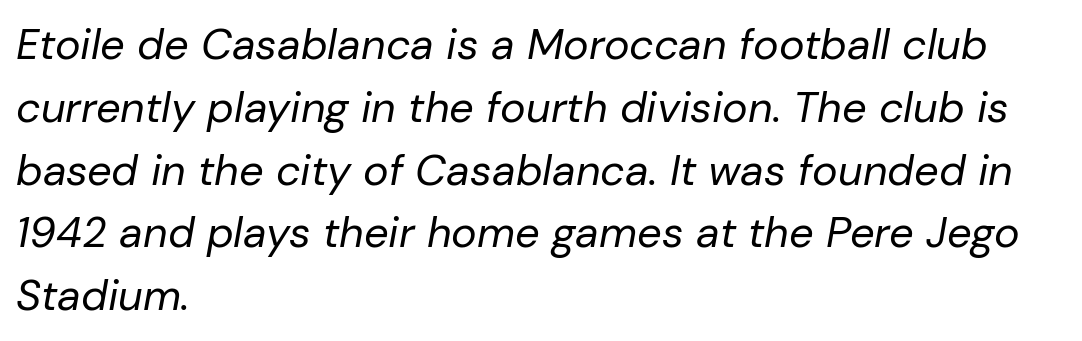
The image shows 43 px regular-weight type, italic (leaning right); set left-aligned, normal line spacing (1.46x), normal letter spacing, not underlined; low stroke contrast and a medium x-height.
